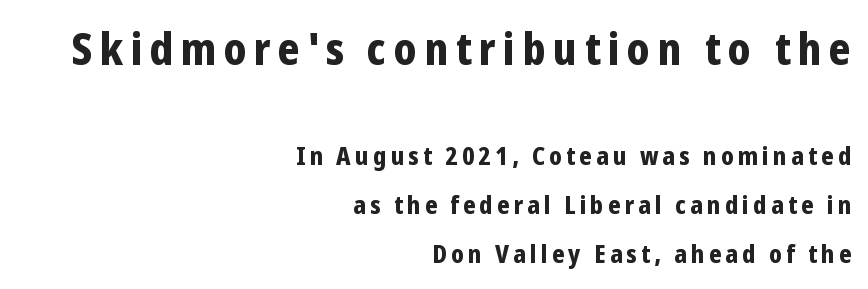
Q: Is the text bold? A: Yes.
Q: Is the text italic (slanted)? A: No, it is upright.
Q: Is the typeface a serif or a sans-serif typeface? A: Sans-serif.
Q: Is the text underlined? A: No.
Q: How is the paragraph aligned? A: Right-aligned.
Q: Is the spacing between lines tight, normal or loose? A: Loose.
Q: Which block of text is set in a larger size, the first (top) or the second (bottom)? A: The first (top) one.
Q: Width (condensed, normal, or wide)? A: Condensed.
Q: Stroke contrast? A: Low.
Q: x-height? A: Medium.
Q: Monospaced? A: No.
